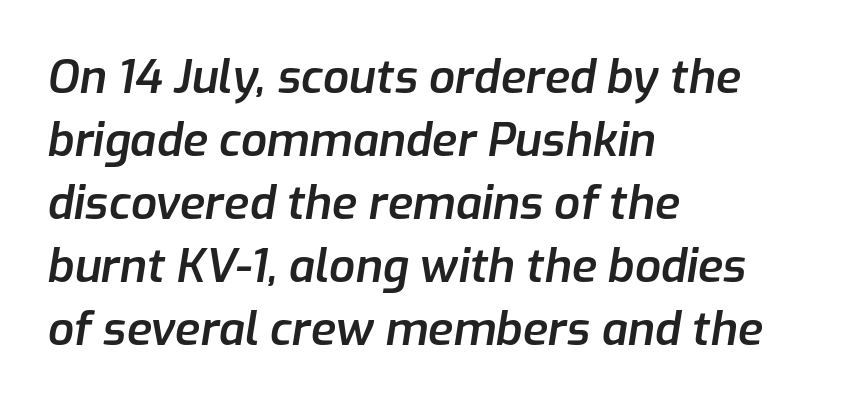
Looks like regular typesetting: each glyph gets only the width it needs. Compared with an ordinary text face, these strokes are moderately heavier — a semibold. The gap between lines stays unmarked. One glance says typical: line gaps are just what's usual.
